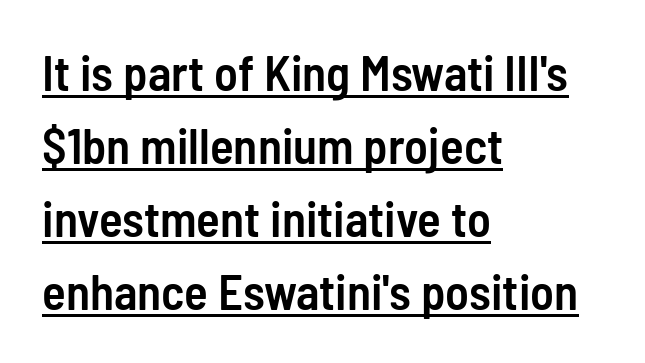
The image shows 49 px semibold, condensed sans-serif type, upright; set left-aligned, normal line spacing (1.49x), normal letter spacing, underlined; low stroke contrast and a medium x-height.
